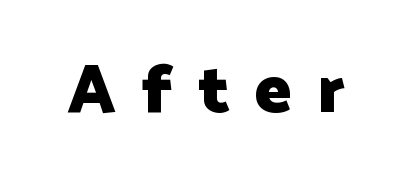
Q: Is the text bold? A: Yes.
Q: Is the text italic (slanted)? A: No, it is upright.
Q: Is the typeface a serif or a sans-serif typeface? A: Sans-serif.
Q: Is the text underlined? A: No.
Q: Is the spacing between letters normal or unusually wide? A: Unusually wide.
Q: Width (condensed, normal, or wide)? A: Normal.
Q: Stroke contrast? A: Low.
Q: x-height? A: Medium.
Q: Monospaced? A: No.
